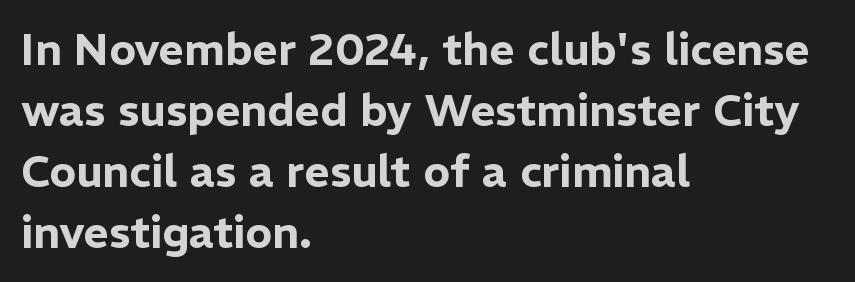
The image shows 44 px sans-serif type, upright; set left-aligned, normal line spacing (1.39x), normal letter spacing, not underlined; low stroke contrast and a medium x-height.
